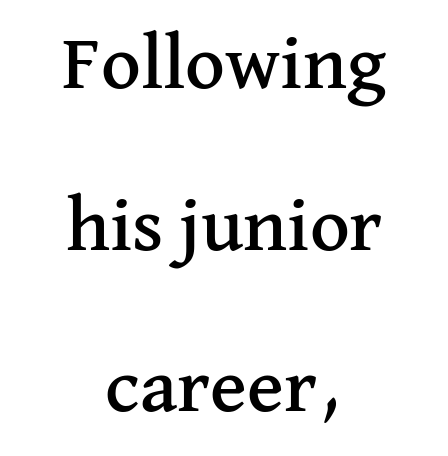
Horizontal alignment here is central, giving a formal, balanced look. The space between consecutive lines is lavish. The designer went with a serif here, giving each stem small feet. Think of a printed novel: that variable character pitch is what you see here. Standard letterfit; no display-style spreading of the glyphs. Honestly, there is no underline to notice here at all.
